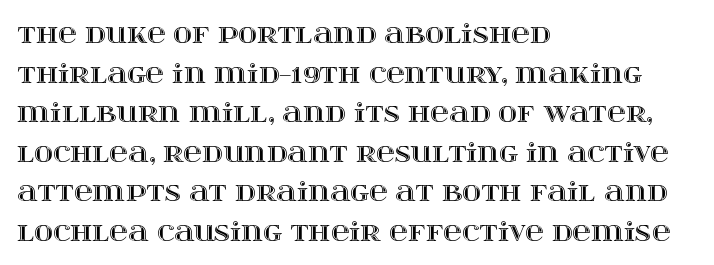
Q: Is the text italic (slanted)? A: No, it is upright.
Q: Is the text underlined? A: No.
Q: How is the paragraph aligned? A: Left-aligned.
Q: Is the spacing between letters normal or unusually wide? A: Normal.
Q: Is the spacing between lines tight, normal or loose? A: Normal.
